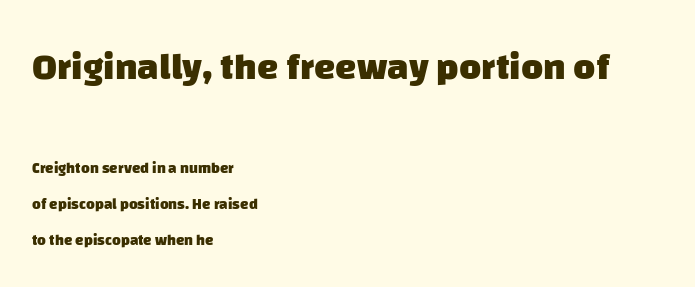
The image shows 38 px heavy sans-serif type; set left-aligned, loose line spacing (2.4x), normal letter spacing, not underlined; the first (top) block is 2.53x larger; low stroke contrast and a large x-height.
